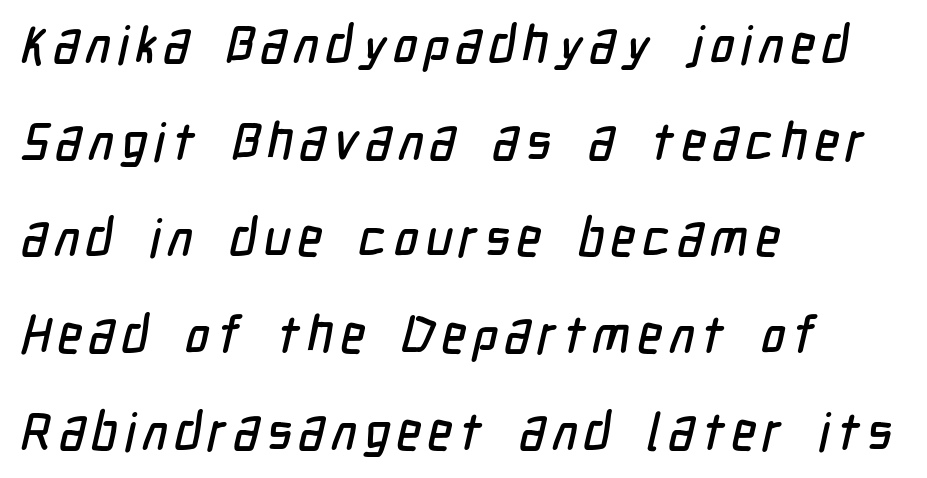
Which margin do the lines hug? The left one — the right edge is uneven. Descenders hang freely into open space. Looks like regular typesetting: each glyph gets only the width it needs. In terms of letterform style, serifs are entirely absent.
